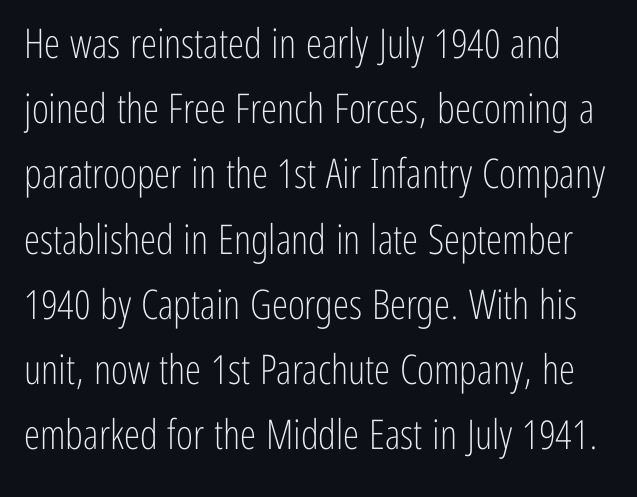
Q: Is the text bold? A: No.
Q: Is the text italic (slanted)? A: No, it is upright.
Q: Is the typeface a serif or a sans-serif typeface? A: Sans-serif.
Q: Is the text underlined? A: No.
Q: Is the spacing between letters normal or unusually wide? A: Normal.
Q: Is the spacing between lines tight, normal or loose? A: Normal.
Q: Width (condensed, normal, or wide)? A: Condensed.
Q: Stroke contrast? A: Low.
Q: x-height? A: Medium.
Q: Monospaced? A: No.
